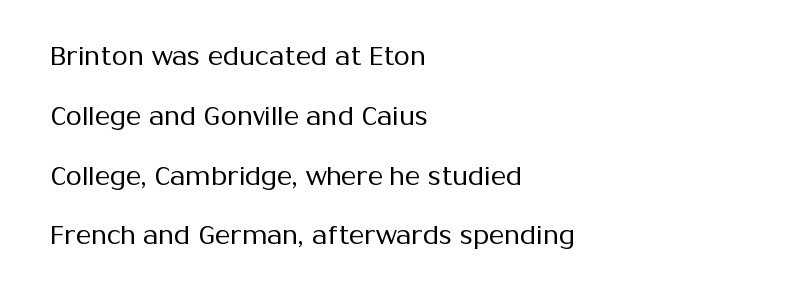
Q: Is the text bold? A: No.
Q: Is the text italic (slanted)? A: No, it is upright.
Q: Is the text underlined? A: No.
Q: How is the paragraph aligned? A: Left-aligned.
Q: Is the spacing between letters normal or unusually wide? A: Normal.
Q: Is the spacing between lines tight, normal or loose? A: Loose.
